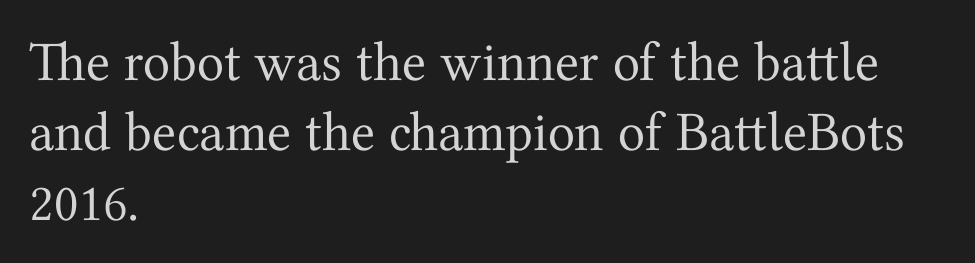
{"serif": "yes", "italic": "no", "bold": "no", "weight": "regular", "width": "normal", "stroke_contrast": "medium", "x_height": "medium", "monospaced": "no", "underline": "no", "align": "left", "line_spacing": "normal", "line_spacing_ratio": 1.25, "letter_spacing": "normal", "letter_spacing_em": 0.0, "glyph_px": 56}
